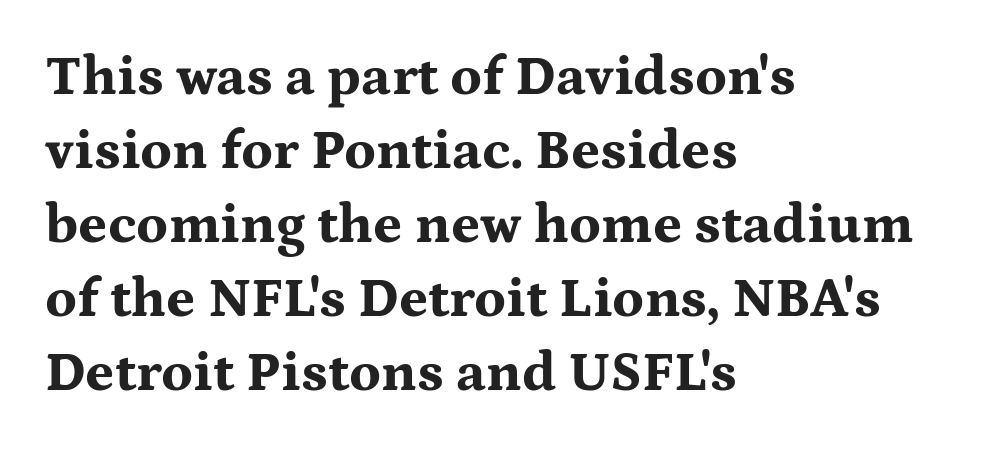
Q: Is the text bold? A: Yes.
Q: Is the text italic (slanted)? A: No, it is upright.
Q: Is the typeface a serif or a sans-serif typeface? A: Serif.
Q: Is the text underlined? A: No.
Q: How is the paragraph aligned? A: Left-aligned.
Q: Is the spacing between letters normal or unusually wide? A: Normal.
Q: Is the spacing between lines tight, normal or loose? A: Normal.
Q: Width (condensed, normal, or wide)? A: Wide.
Q: Stroke contrast? A: Medium.
Q: x-height? A: Medium.
Q: Monospaced? A: No.
